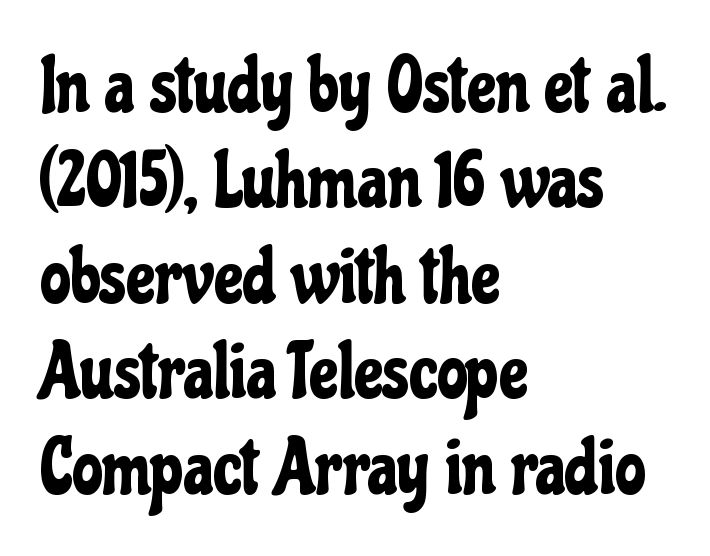
Nothing unusual about the tracking: characters are spaced as the font intends. Think of a printed novel: that variable character pitch is what you see here. A classic flush-left, rag-right setting is used for this passage. The gap between lines stays unmarked. Letterform terminals end flat and unadorned throughout the passage.
